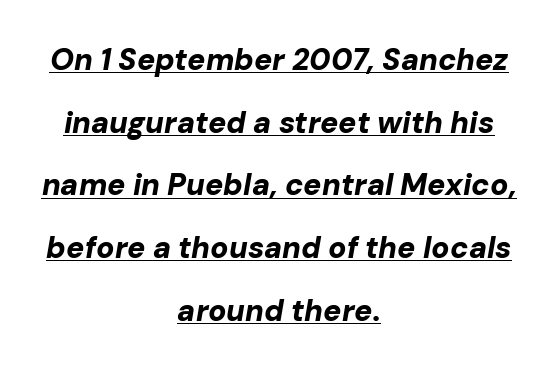
The image shows 30 px bold type, italic (leaning right); set centered, loose line spacing (2.09x), normal letter spacing, underlined; low stroke contrast and a medium x-height.
